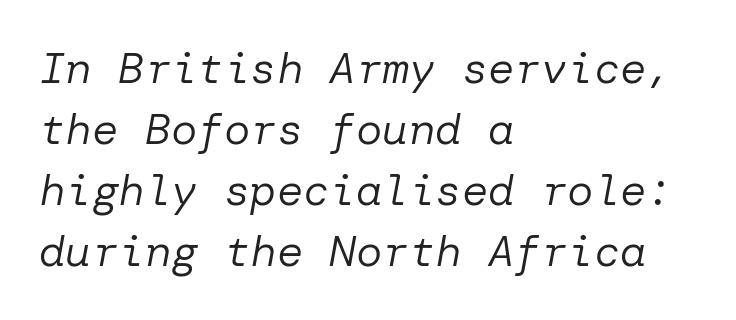
The image shows 44 px regular-weight type, italic (leaning right); set left-aligned, normal line spacing (1.39x), normal letter spacing, not underlined; low stroke contrast and a medium x-height.
